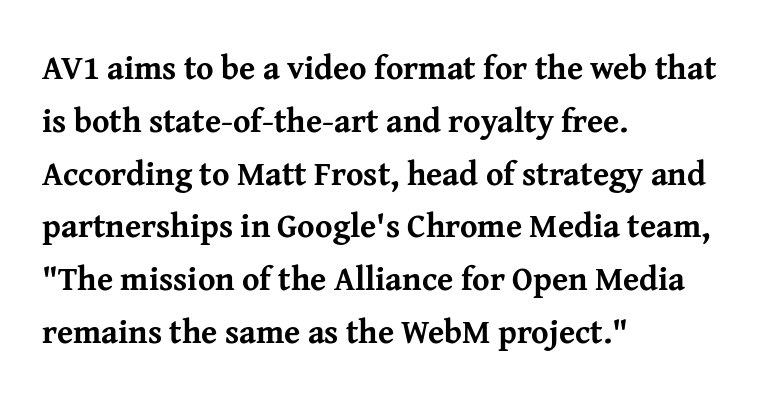
{"serif": "yes", "italic": "no", "bold": "yes", "weight": "bold", "width": "normal", "stroke_contrast": "medium", "x_height": "medium", "monospaced": "no", "underline": "no", "align": "left", "line_spacing": "normal", "line_spacing_ratio": 1.6, "letter_spacing": "normal", "letter_spacing_em": 0.0, "glyph_px": 33}
